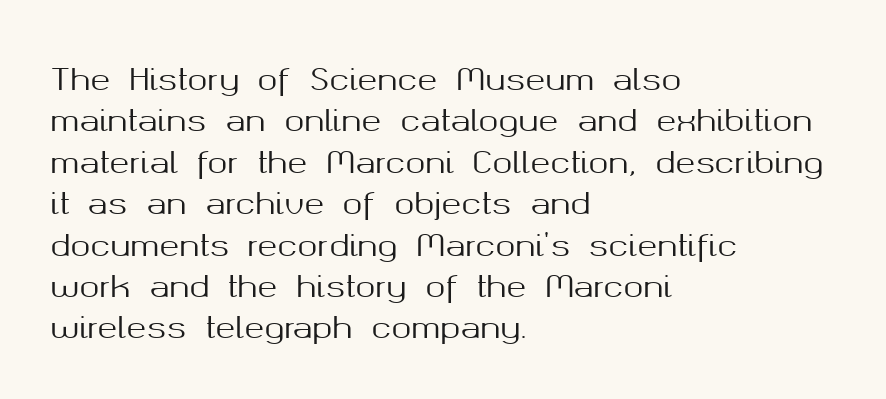
The image shows 30 px sans-serif type, upright; set left-aligned, normal line spacing (1.38x), normal letter spacing, not underlined; medium stroke contrast and a medium x-height.
